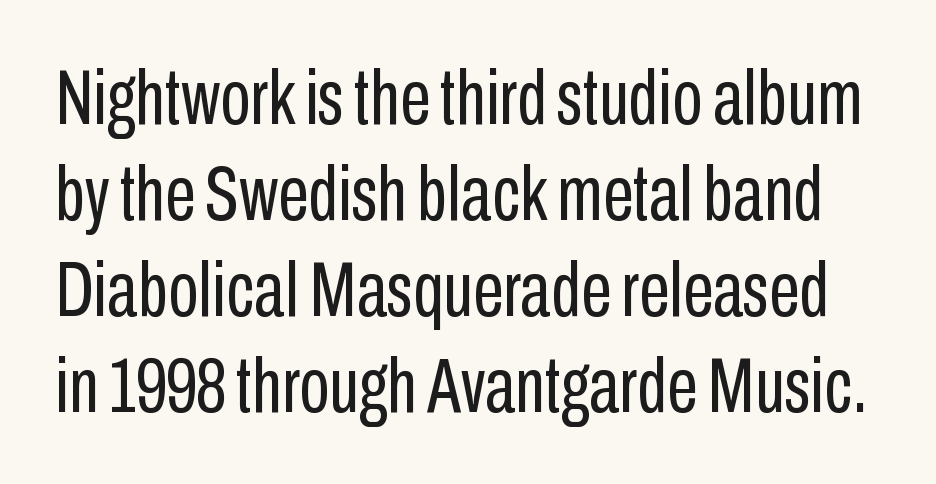
{"serif": "no", "italic": "no", "bold": "no", "weight": "regular", "width": "condensed", "stroke_contrast": "low", "x_height": "medium", "monospaced": "no", "underline": "no", "line_spacing_ratio": 1.23, "letter_spacing": "normal", "letter_spacing_em": 0.0, "glyph_px": 78}
